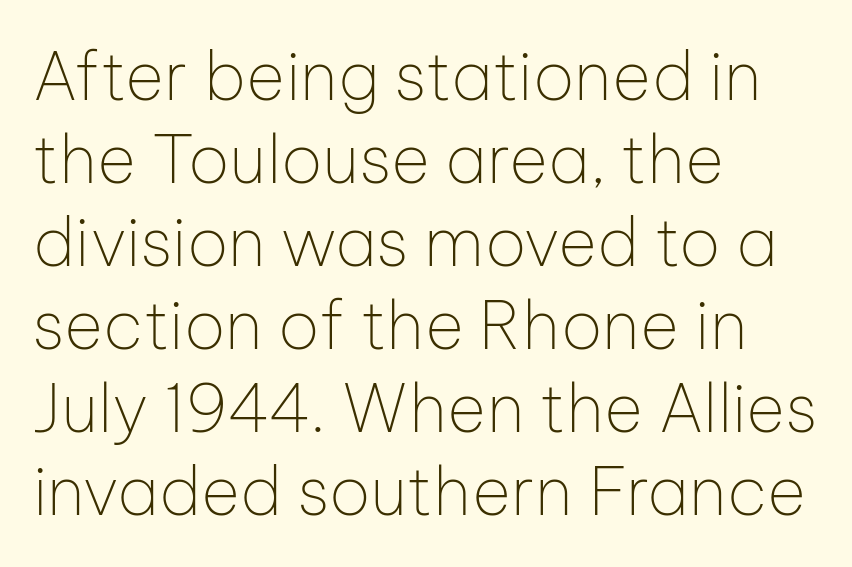
Note the varied advance widths — an 'i' is clearly narrower than an 'm'. Every stem runs plumb, perpendicular to the baseline. The paragraph has a hard left edge and a soft right edge. The specimen omits any rule beneath the text block's lines. Serif or sans? Sans — the stroke terminals are bare.
